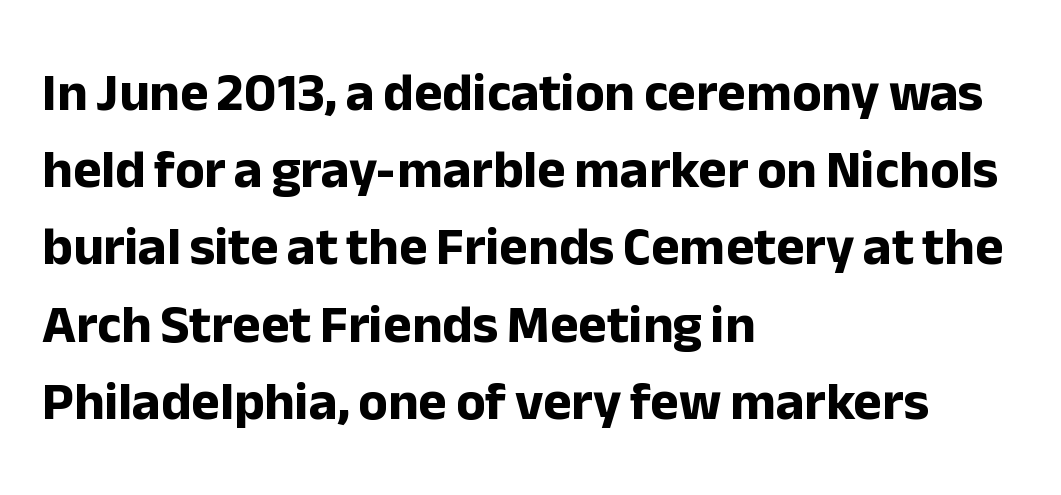
Q: Is the text bold? A: Yes.
Q: Is the text italic (slanted)? A: No, it is upright.
Q: Is the typeface a serif or a sans-serif typeface? A: Sans-serif.
Q: Is the text underlined? A: No.
Q: How is the paragraph aligned? A: Left-aligned.
Q: Is the spacing between letters normal or unusually wide? A: Normal.
Q: Is the spacing between lines tight, normal or loose? A: Normal.
Q: Width (condensed, normal, or wide)? A: Normal.
Q: Stroke contrast? A: Low.
Q: x-height? A: Medium.
Q: Monospaced? A: No.
